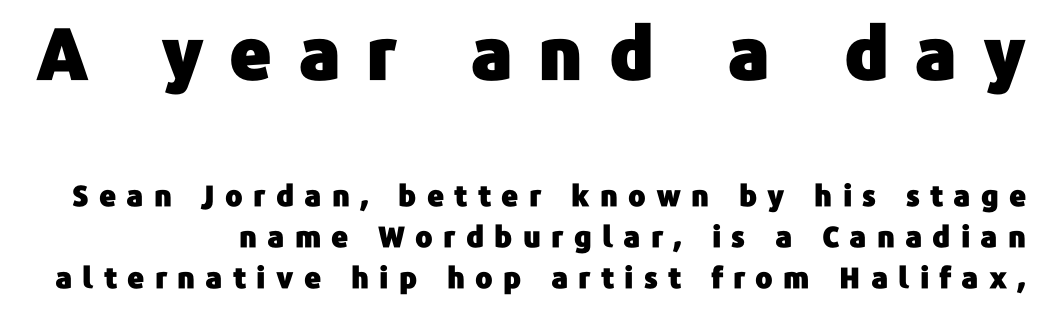
The image shows 72 px sans-serif type, upright; set right-aligned, normal line spacing (1.43x), unusually wide letter spacing (+0.35 em), not underlined; the first (top) block is 2.48x larger; low stroke contrast and a medium x-height.
